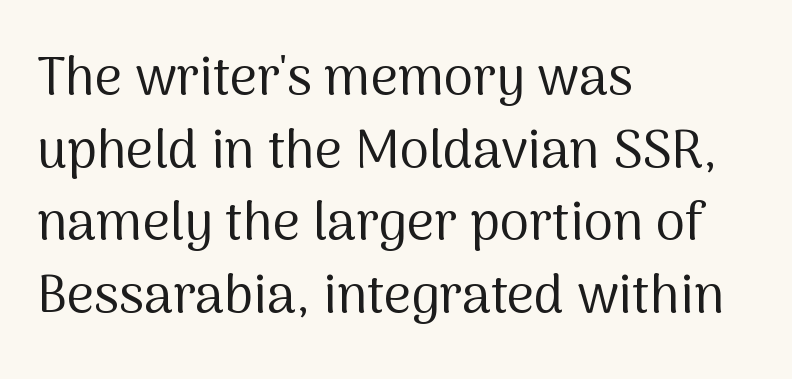
Casual observation: everything's shoved over to the left. Baseline-to-baseline distance is the conventional proportion of letter height. The glyphs are unaccompanied by any horizontal stroke below them. A typesetter would mark this as roman, not italic.
